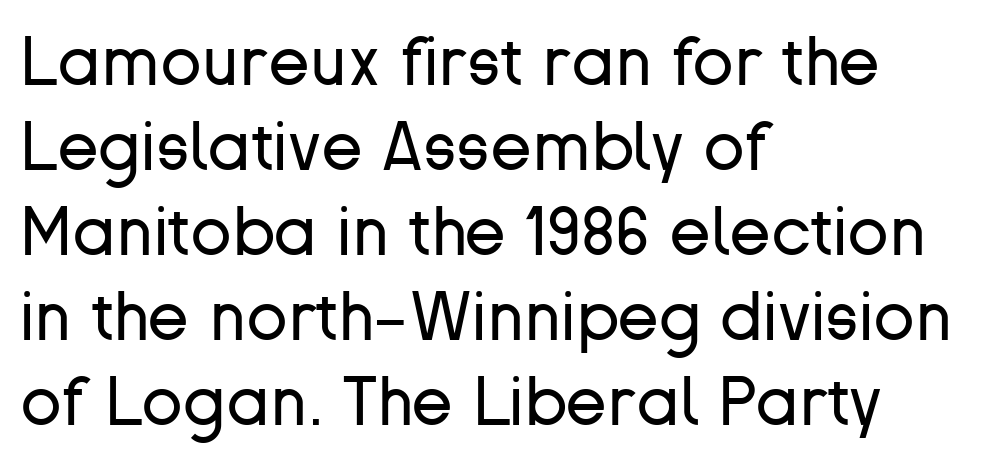
Q: Is the text bold? A: No.
Q: Is the text italic (slanted)? A: No, it is upright.
Q: Is the typeface a serif or a sans-serif typeface? A: Sans-serif.
Q: Is the text underlined? A: No.
Q: How is the paragraph aligned? A: Left-aligned.
Q: Is the spacing between letters normal or unusually wide? A: Normal.
Q: Is the spacing between lines tight, normal or loose? A: Normal.
Q: Width (condensed, normal, or wide)? A: Normal.
Q: Stroke contrast? A: Low.
Q: x-height? A: Medium.
Q: Monospaced? A: No.
